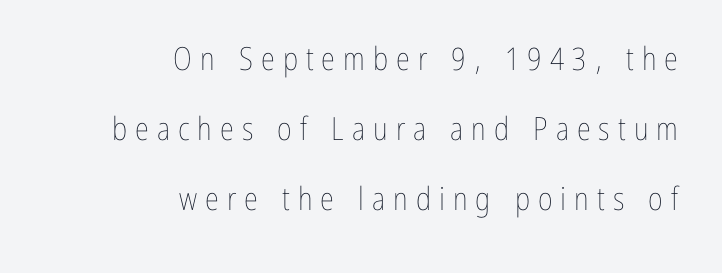
Q: Is the text bold? A: No.
Q: Is the text italic (slanted)? A: No, it is upright.
Q: Is the text underlined? A: No.
Q: How is the paragraph aligned? A: Right-aligned.
Q: Is the spacing between letters normal or unusually wide? A: Unusually wide.
Q: Is the spacing between lines tight, normal or loose? A: Loose.
Q: Width (condensed, normal, or wide)? A: Condensed.
Q: Stroke contrast? A: Low.
Q: x-height? A: Medium.
Q: Monospaced? A: No.
